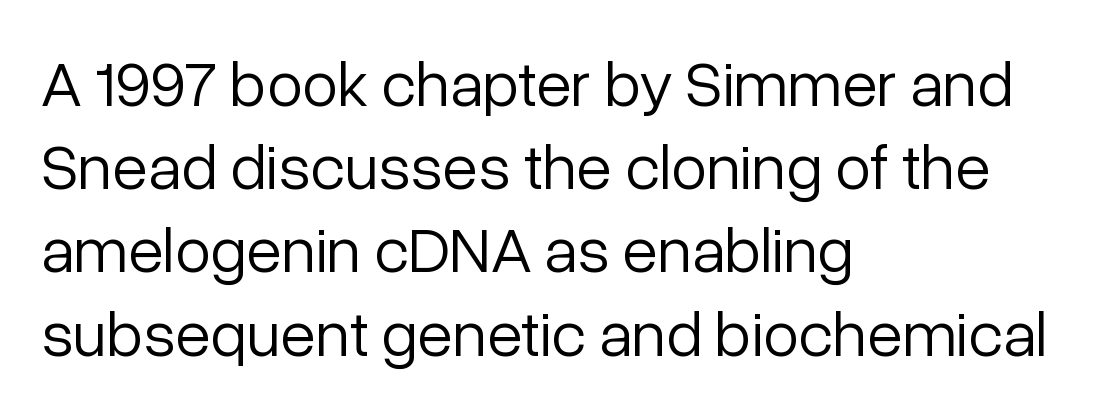
The image shows 65 px light sans-serif type, upright; set left-aligned, normal line spacing (1.28x), normal letter spacing, not underlined; low stroke contrast and a medium x-height.
